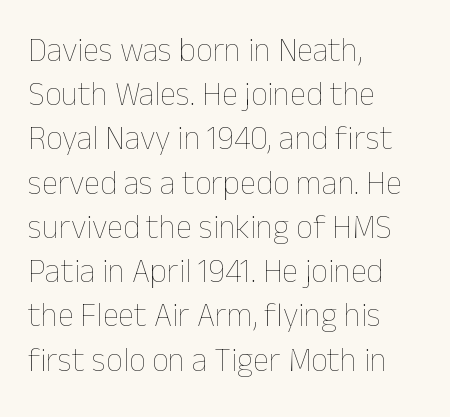
Q: Is the text bold? A: No.
Q: Is the text italic (slanted)? A: No, it is upright.
Q: Is the text underlined? A: No.
Q: How is the paragraph aligned? A: Left-aligned.
Q: Is the spacing between letters normal or unusually wide? A: Normal.
Q: Is the spacing between lines tight, normal or loose? A: Normal.
Q: Width (condensed, normal, or wide)? A: Normal.
Q: Stroke contrast? A: Low.
Q: x-height? A: Medium.
Q: Monospaced? A: No.
